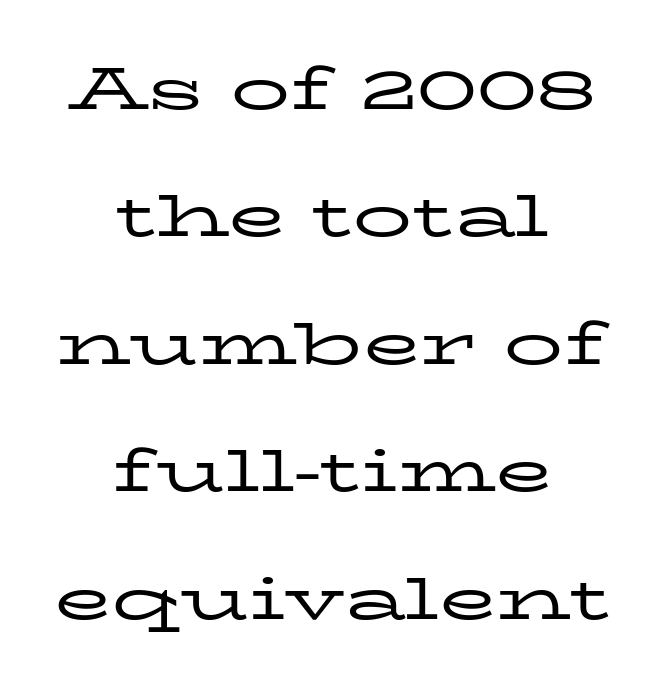
The image shows 59 px regular-weight, wide serif type, upright; set centered, loose line spacing (2.16x), normal letter spacing, not underlined; low stroke contrast and a medium x-height.
